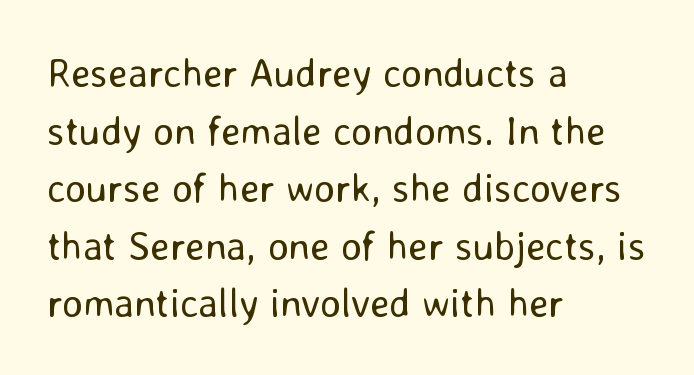
Q: Is the text bold? A: No.
Q: Is the text italic (slanted)? A: No, it is upright.
Q: Is the typeface a serif or a sans-serif typeface? A: Sans-serif.
Q: Is the text underlined? A: No.
Q: How is the paragraph aligned? A: Left-aligned.
Q: Is the spacing between letters normal or unusually wide? A: Normal.
Q: Is the spacing between lines tight, normal or loose? A: Normal.
Q: Width (condensed, normal, or wide)? A: Normal.
Q: Stroke contrast? A: Low.
Q: x-height? A: Medium.
Q: Monospaced? A: No.
